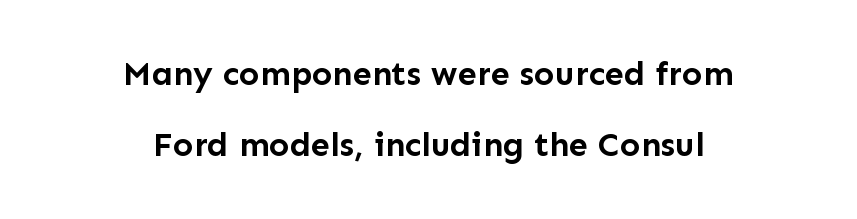
Between one letter and the next there's only the usual sliver of space. Horizontal alignment here is central, giving a formal, balanced look. What weight is shown? A full bold with thick strokes. You can tell from the bare stems that sans-serif type was used.
